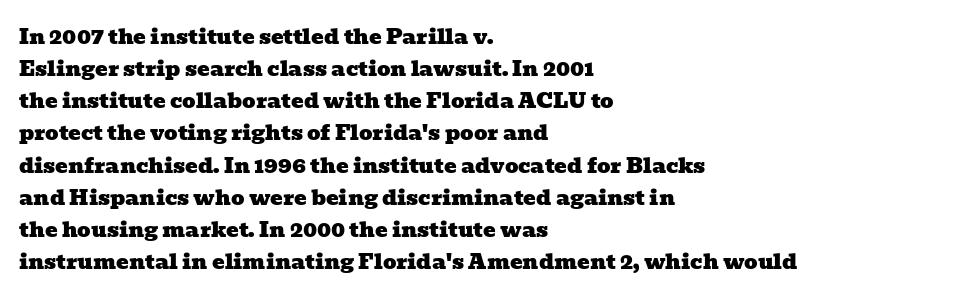
{"underline": "no", "align": "left", "line_spacing": "normal", "line_spacing_ratio": 1.53, "letter_spacing": "normal", "letter_spacing_em": 0.0, "glyph_px": 21}
